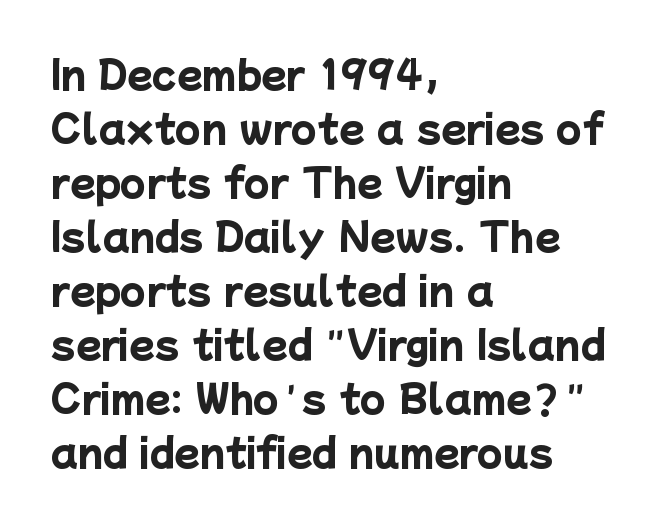
Q: Is the text bold? A: Yes.
Q: Is the typeface a serif or a sans-serif typeface? A: Sans-serif.
Q: Is the text underlined? A: No.
Q: How is the paragraph aligned? A: Left-aligned.
Q: Is the spacing between letters normal or unusually wide? A: Normal.
Q: Is the spacing between lines tight, normal or loose? A: Normal.
Q: Width (condensed, normal, or wide)? A: Normal.
Q: Stroke contrast? A: Low.
Q: x-height? A: Medium.
Q: Monospaced? A: No.
